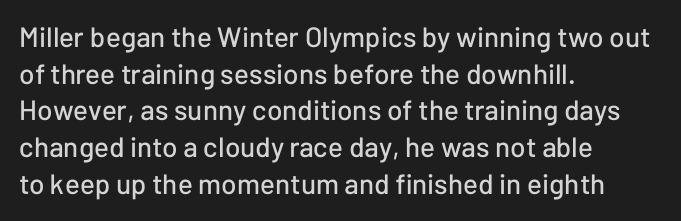
Q: Is the text italic (slanted)? A: No, it is upright.
Q: Is the typeface a serif or a sans-serif typeface? A: Sans-serif.
Q: Is the text underlined? A: No.
Q: How is the paragraph aligned? A: Left-aligned.
Q: Is the spacing between letters normal or unusually wide? A: Normal.
Q: Is the spacing between lines tight, normal or loose? A: Normal.
Q: Width (condensed, normal, or wide)? A: Normal.
Q: Stroke contrast? A: Low.
Q: x-height? A: Medium.
Q: Monospaced? A: No.
